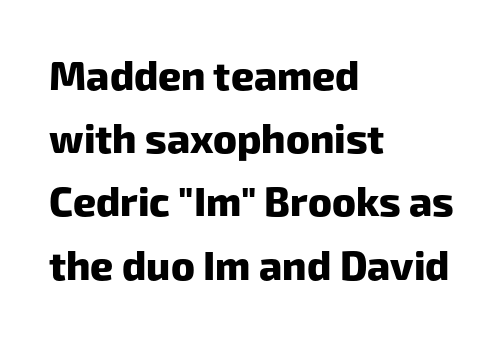
{"serif": "no", "bold": "yes", "weight": "heavy", "width": "normal", "stroke_contrast": "low", "x_height": "medium", "monospaced": "no", "underline": "no", "align": "left", "line_spacing": "normal", "line_spacing_ratio": 1.58, "letter_spacing": "normal", "letter_spacing_em": 0.0, "glyph_px": 40}
